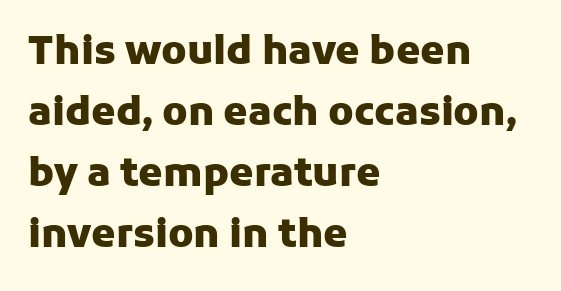
The image shows 39 px heavy sans-serif type, upright; set left-aligned, normal line spacing (1.56x), normal letter spacing, not underlined; low stroke contrast and a medium x-height.
